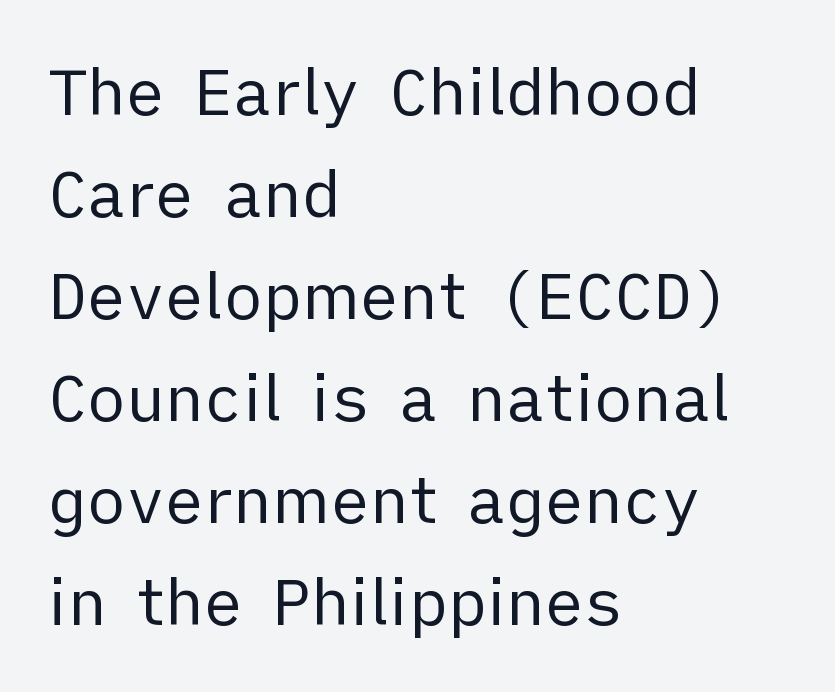
Is there much room between lines? A standard amount, neither cramped nor airy. The face used here is proportionally spaced, like ordinary book or web type. Horizontal alignment here is leftward, the default for most running prose. This rendering employs a face without finishing strokes, i.e., a sans-serif. The typesetting does not lean heavy: it is not bold. This rendering features lettering with no underline.
